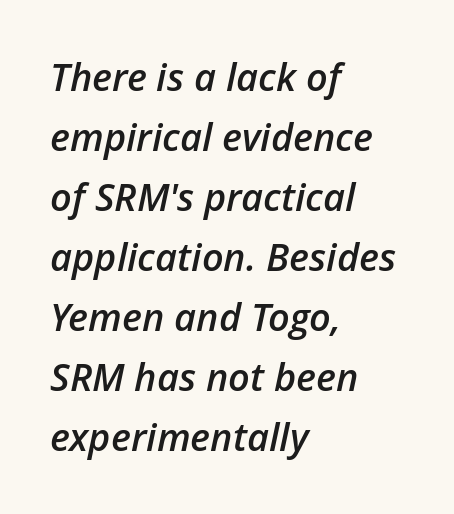
The letters sit at their default tracking, neither squeezed nor spread. The ragged edge is on the right, which tells us the setting is flush left. The face used here has a pronounced slope to its letters. This is the in-between weight designers call semibold or demi.
